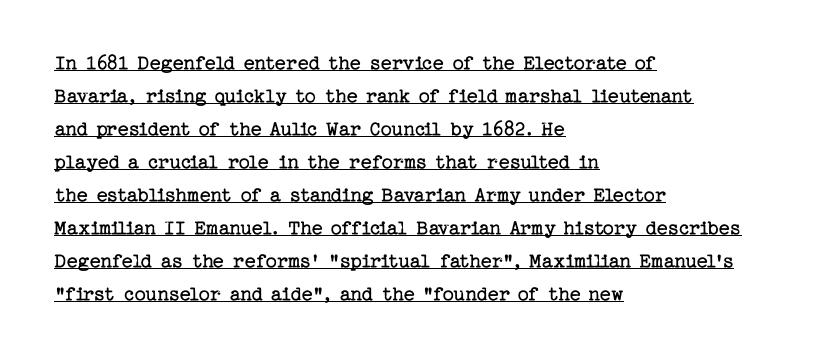
Q: Is the text bold? A: No.
Q: Is the text italic (slanted)? A: No, it is upright.
Q: Is the text underlined? A: Yes.
Q: How is the paragraph aligned? A: Left-aligned.
Q: Is the spacing between letters normal or unusually wide? A: Normal.
Q: Is the spacing between lines tight, normal or loose? A: Normal.
